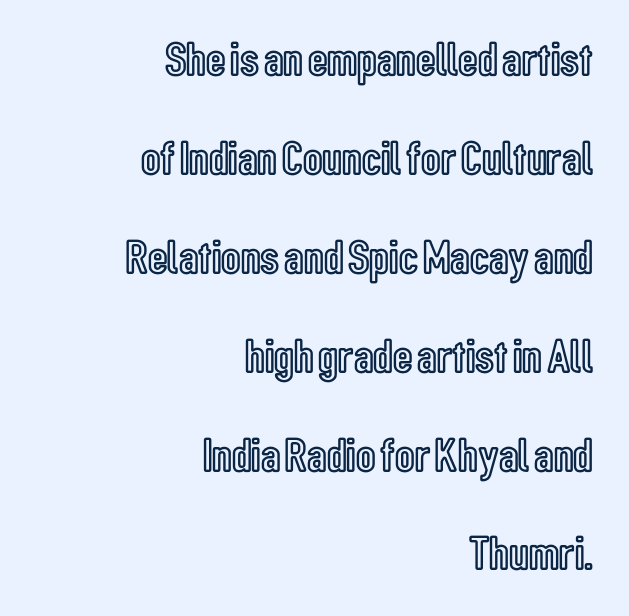
{"italic": "no", "width": "condensed", "x_height": "medium", "monospaced": "no", "underline": "no", "align": "right", "line_spacing": "loose", "line_spacing_ratio": 2.06, "letter_spacing": "normal", "letter_spacing_em": 0.0, "glyph_px": 48}
